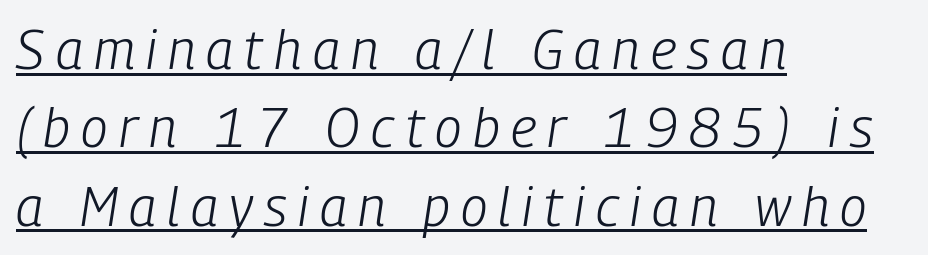
The image shows 54 px light, condensed type, italic (leaning right); set left-aligned, normal line spacing (1.45x), unusually wide letter spacing (+0.21 em), underlined; low stroke contrast and a medium x-height.
